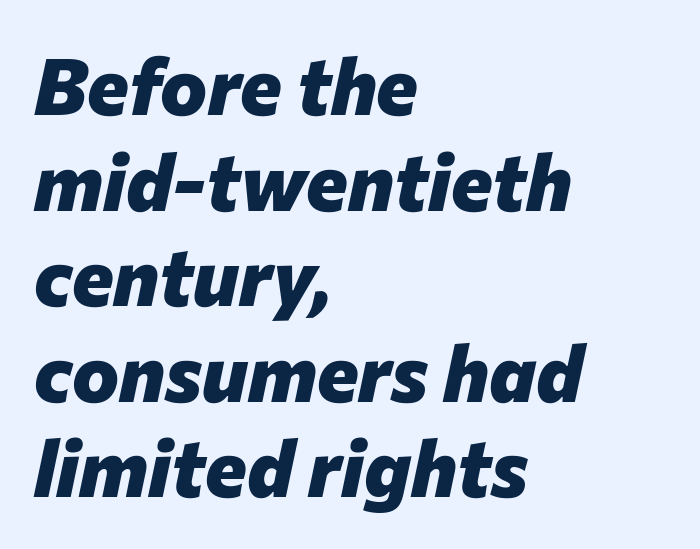
{"italic": "yes", "lean": "right", "slant_degrees": 12, "bold": "yes", "weight": "heavy", "width": "normal", "stroke_contrast": "low", "x_height": "medium", "monospaced": "no", "underline": "no", "align": "left", "line_spacing_ratio": 1.21, "letter_spacing": "normal", "letter_spacing_em": 0.0, "glyph_px": 79}
